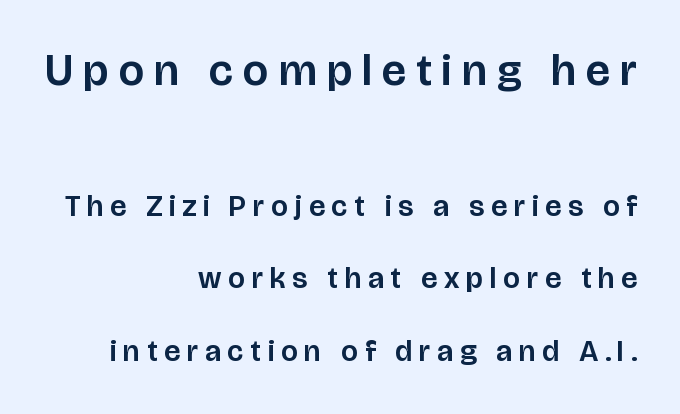
The image shows 45 px sans-serif type, upright; set right-aligned, loose line spacing (2.42x), unusually wide letter spacing (+0.23 em), not underlined; the first (top) block is 1.5x larger; low stroke contrast and a large x-height.
